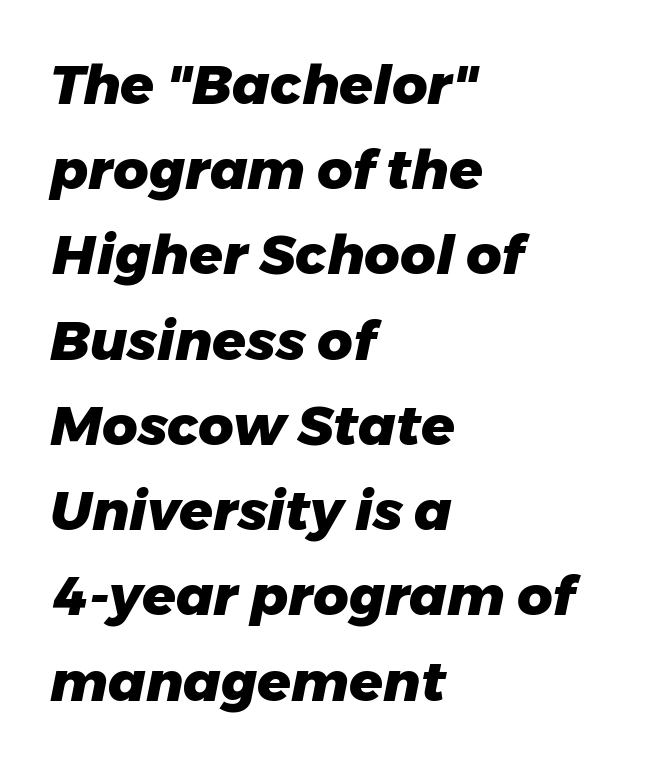
The image shows 55 px heavy type, italic (leaning right); set left-aligned, normal line spacing (1.55x), normal letter spacing, not underlined; low stroke contrast and a medium x-height.
